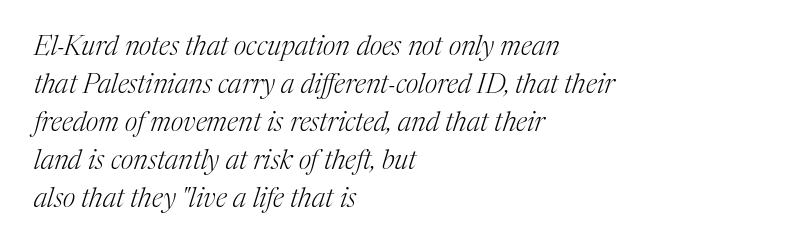
Ink coverage per letter is moderate at most. Lines of text with bare space underneath. A classic flush-left, rag-right setting is used for this passage. Every character sits at an angle, as italics do. Here the glyphs are tracked normally, forming tight word shapes. Students, observe: this is what conventionally led text looks like.
